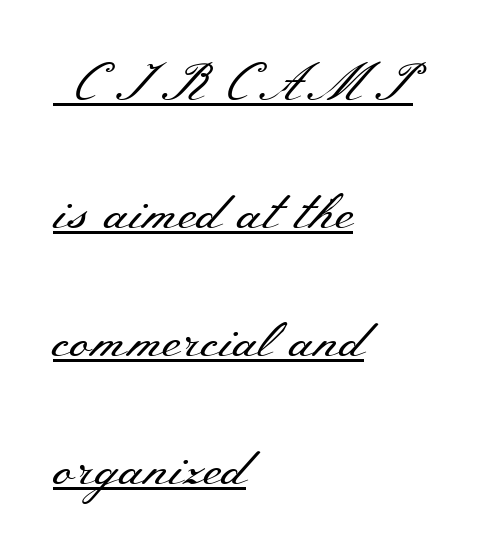
{"serif": "yes", "bold": "no", "weight": "regular", "width": "wide", "stroke_contrast": "medium", "x_height": "small", "monospaced": "no", "underline": "yes", "align": "left", "line_spacing": "loose", "line_spacing_ratio": 2.46, "letter_spacing": "normal", "letter_spacing_em": 0.0, "glyph_px": 52}
